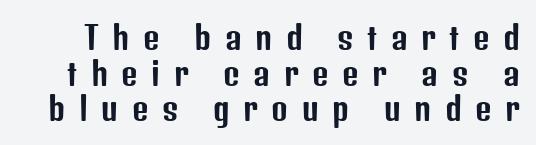
The image shows 32 px condensed sans-serif type, upright; set tight line spacing (1.11x), unusually wide letter spacing (+0.42 em), not underlined; low stroke contrast and a medium x-height.
